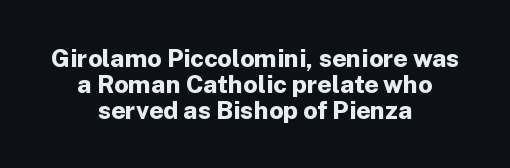
Do the letters lean? They stand straight. Casual observation: everything's sitting right in the middle. The rendering uses a small line-height, squeezing the rows. Descenders hang freely into open space. In terms of weight, the rendering is a true, heavy bold.
